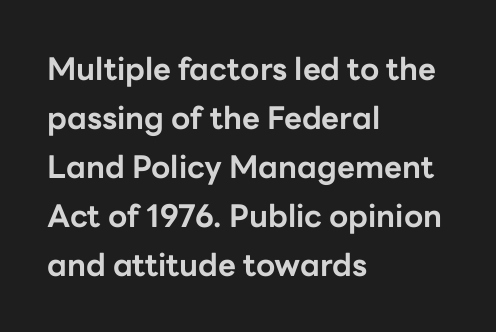
Grotesque or geometric, the face here clearly has no serifs. Horizontal alignment here is leftward, the default for most running prose. Is the letter spacing exaggerated? No — it looks like the ordinary default. Normally led — the rows are evenly, conventionally spaced. Stroke thickness is high; the sample reads as a true bold. Think of a printed novel: that variable character pitch is what you see here.
